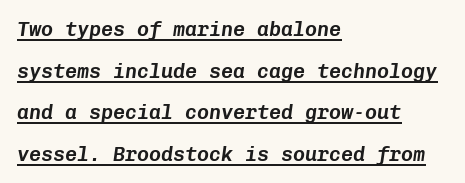
The image shows 20 px text type, italic (leaning right); set left-aligned, loose line spacing (2.08x), normal letter spacing, underlined.
